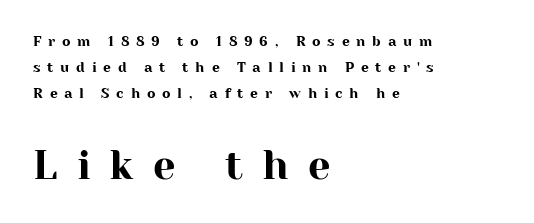
{"serif": "yes", "italic": "no", "width": "normal", "stroke_contrast": "high", "x_height": "medium", "monospaced": "no", "underline": "no", "align": "left", "line_spacing_ratio": 1.84, "letter_spacing": "wide", "letter_spacing_em": 0.48, "larger_block": "second", "size_ratio": 2.86, "glyph_px": 40}
